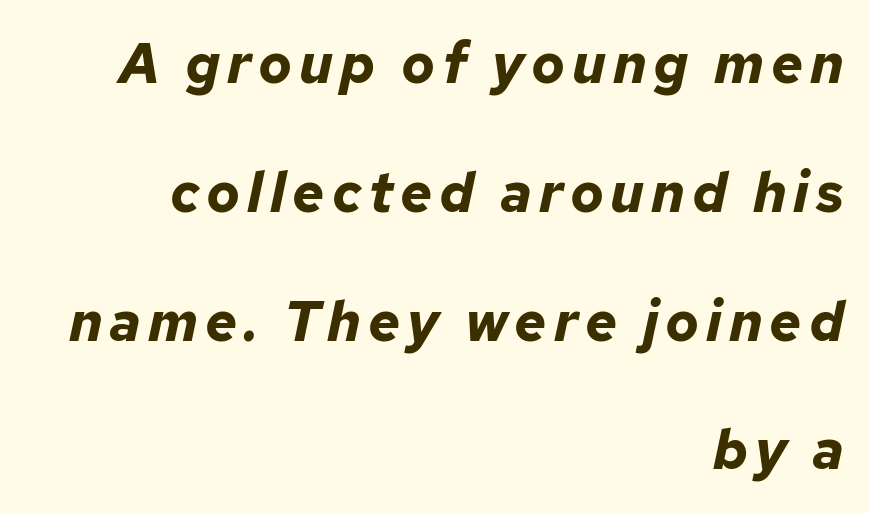
Varying glyph widths throughout — classic text-font behaviour. Quick note: italic. Does the copy run flush right? Yes — the right margin is perfectly even. You'd pick this weight for a headline — it's a proper bold. Vertical spacing — loose. Descenders are the only things crossing below the line.
